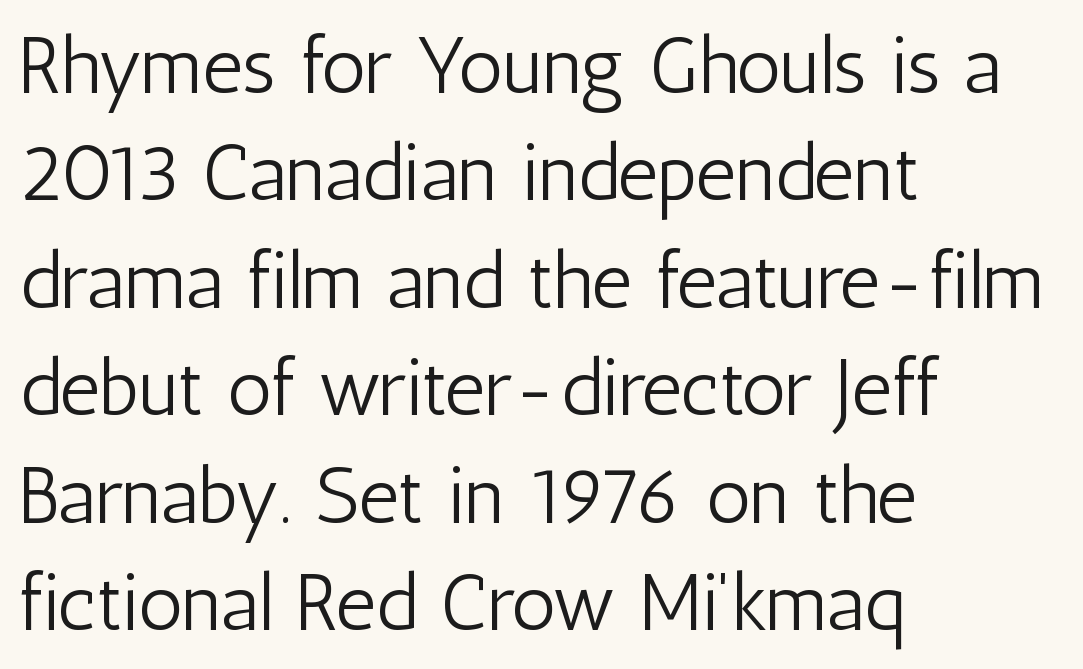
The image shows 79 px light, condensed sans-serif type, upright; set left-aligned, normal line spacing (1.36x), normal letter spacing, not underlined; low stroke contrast and a medium x-height.
